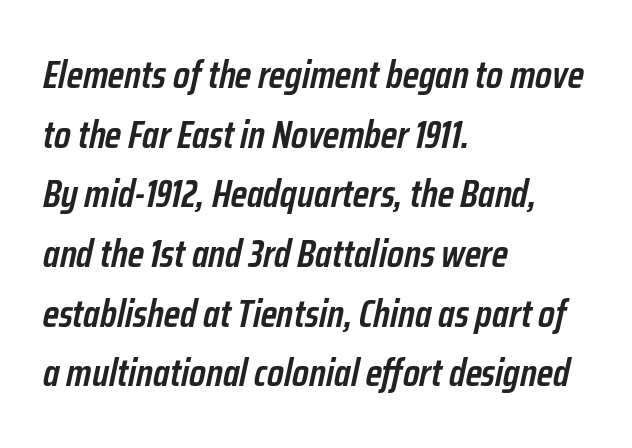
{"italic": "yes", "lean": "right", "slant_degrees": 12, "bold": "semi", "weight": "semibold", "width": "condensed", "stroke_contrast": "low", "x_height": "medium", "monospaced": "no", "underline": "no", "align": "left", "line_spacing": "normal", "line_spacing_ratio": 1.53, "letter_spacing": "normal", "letter_spacing_em": 0.0, "glyph_px": 39}
